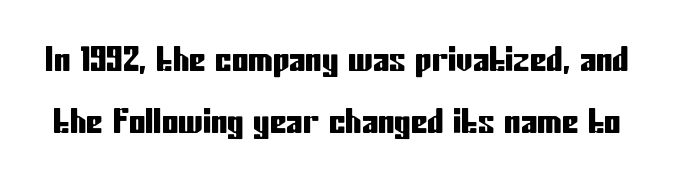
{"serif": "no", "italic": "no", "width": "condensed", "stroke_contrast": "low", "x_height": "medium", "monospaced": "no", "underline": "no", "line_spacing_ratio": 1.89, "letter_spacing": "normal", "letter_spacing_em": 0.0, "glyph_px": 33}
